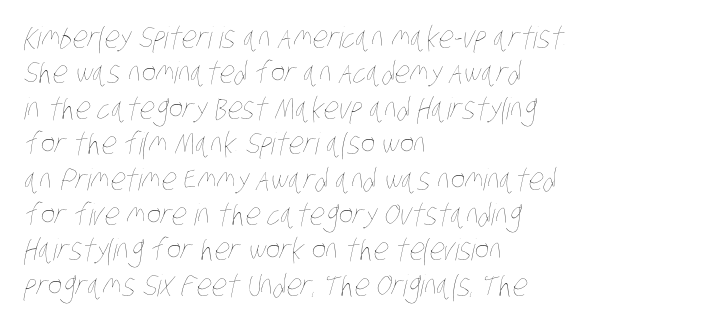
{"bold": "no", "weight": "thin", "width": "condensed", "stroke_contrast": "low", "x_height": "large", "monospaced": "no", "underline": "no", "align": "left", "line_spacing_ratio": 1.18, "letter_spacing": "normal", "letter_spacing_em": 0.0, "glyph_px": 30}
